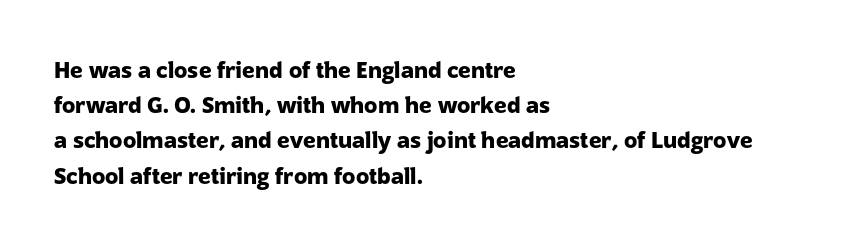
Every row of glyphs begins at an identical x-position on the left. Each word holds together tightly as a unit, with standard inter-letter gaps. What's the leading like? Ordinary, nothing unusual. Nope, not italic — everything's standing straight. The space directly below the letters is spotless.
